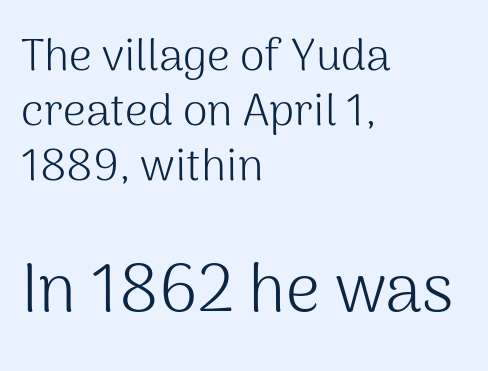
The image shows 67 px light sans-serif type, upright; set left-aligned, line spacing 1.22x, normal letter spacing, not underlined; the second (bottom) block is 1.49x larger; medium stroke contrast and a medium x-height.
